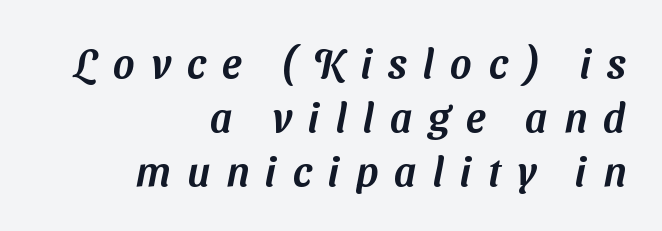
Note: no serifs on the glyphs. Underline: absent. Horizontal alignment here is rightward, an uncommon choice for prose. Is this a fixed-width face? No — the glyphs have proportional, varying widths. The designer left line spacing at the default.
